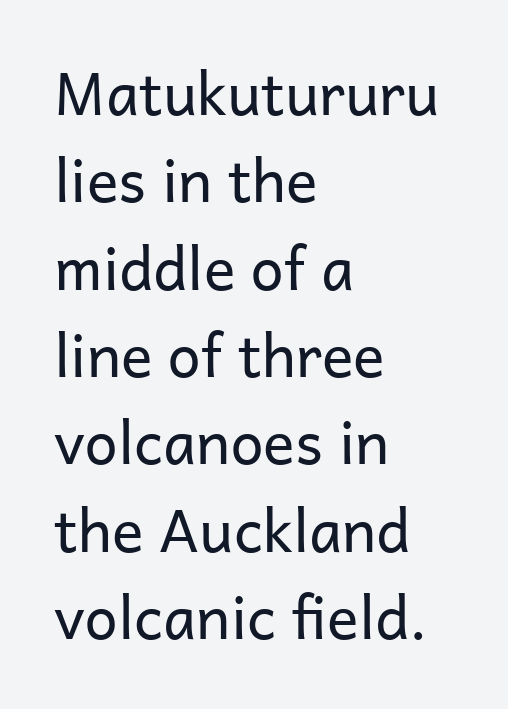
The image shows 59 px regular-weight sans-serif type, upright; set left-aligned, normal line spacing (1.48x), normal letter spacing, not underlined; low stroke contrast and a medium x-height.
